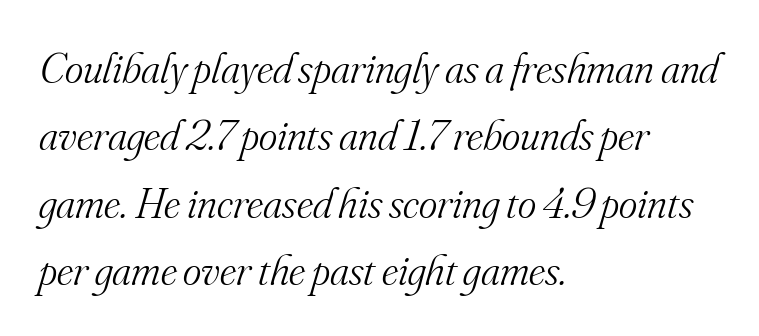
The image shows 44 px light serif type, italic (leaning right); set left-aligned, normal line spacing (1.53x), normal letter spacing, not underlined; medium stroke contrast and a small x-height.
